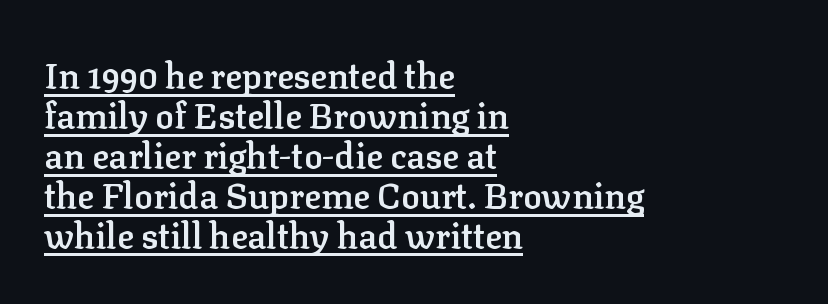
{"serif": "yes", "italic": "no", "bold": "semi", "weight": "semibold", "width": "normal", "stroke_contrast": "low", "x_height": "medium", "monospaced": "no", "underline": "yes", "align": "left", "line_spacing": "tight", "line_spacing_ratio": 1.14, "letter_spacing": "normal", "letter_spacing_em": 0.0, "glyph_px": 35}
